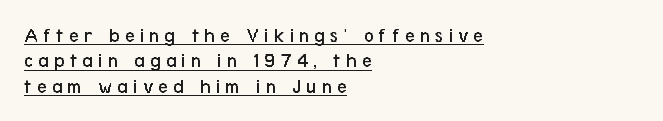
{"italic": "no", "bold": "no", "underline": "yes", "align": "left", "line_spacing_ratio": 1.21, "letter_spacing": "wide", "letter_spacing_em": 0.25, "glyph_px": 21}
